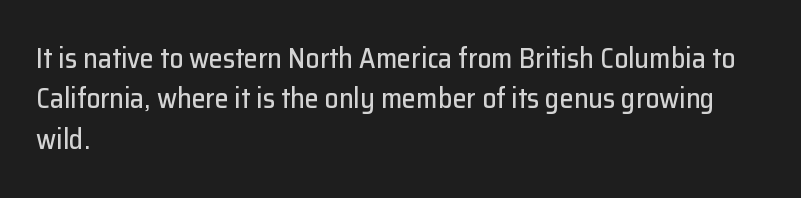
Characters remain perfectly vertical along every line. Varying glyph widths throughout — classic text-font behaviour. The face used here is a sans, in the tradition of grotesques and geometrics. Which margin do the lines hug? The left one — the right edge is uneven. Whoever set this chose a conventional vertical rhythm.
